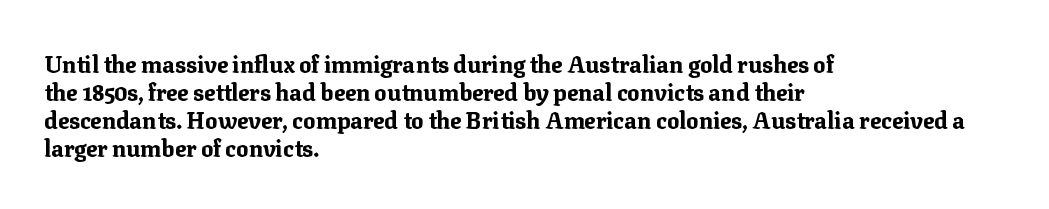
The image shows 23 px bold type, upright; set left-aligned, line spacing 1.22x, normal letter spacing, not underlined.
